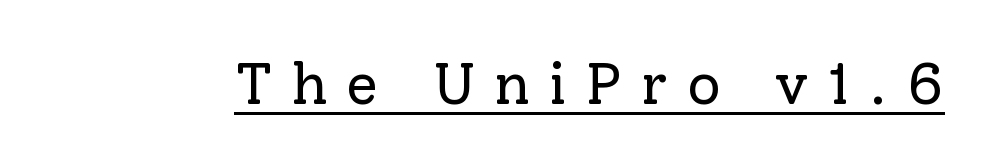
{"serif": "yes", "italic": "no", "bold": "no", "weight": "regular", "width": "normal", "stroke_contrast": "low", "x_height": "medium", "monospaced": "no", "underline": "yes", "letter_spacing": "wide", "letter_spacing_em": 0.33, "glyph_px": 58}
